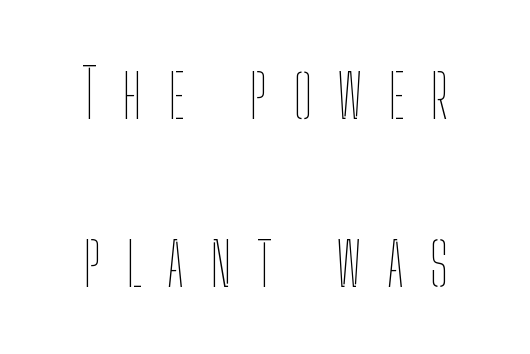
{"italic": "no", "bold": "no", "weight": "thin", "width": "condensed", "stroke_contrast": "low", "x_height": "medium", "monospaced": "no", "underline": "no", "line_spacing": "loose", "line_spacing_ratio": 2.47, "letter_spacing": "wide", "letter_spacing_em": 0.38, "glyph_px": 68}
